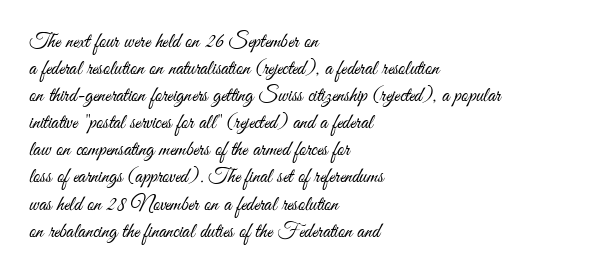
The image shows 21 px text type; set left-aligned, normal line spacing (1.29x), normal letter spacing, not underlined.
